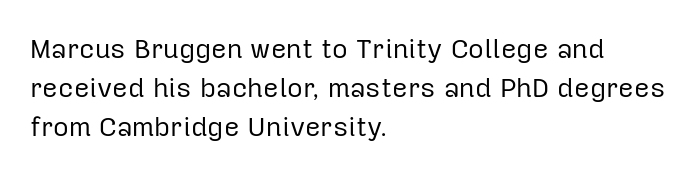
{"italic": "no", "bold": "no", "underline": "no", "align": "left", "line_spacing": "normal", "line_spacing_ratio": 1.44, "letter_spacing": "normal", "letter_spacing_em": 0.0, "glyph_px": 27}
